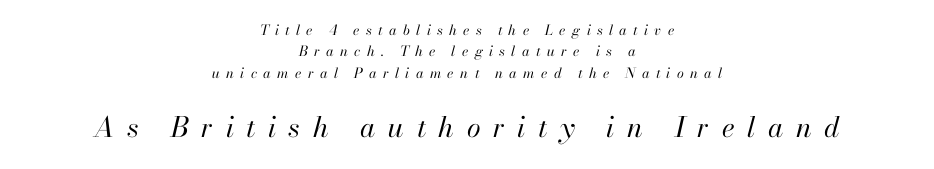
One glance says typical: line gaps are just what's usual. Each line is balanced around a shared central axis. Has an underline been added? It has not. Letter spacing: wide. The face used here is proportionally spaced, like ordinary book or web type.
